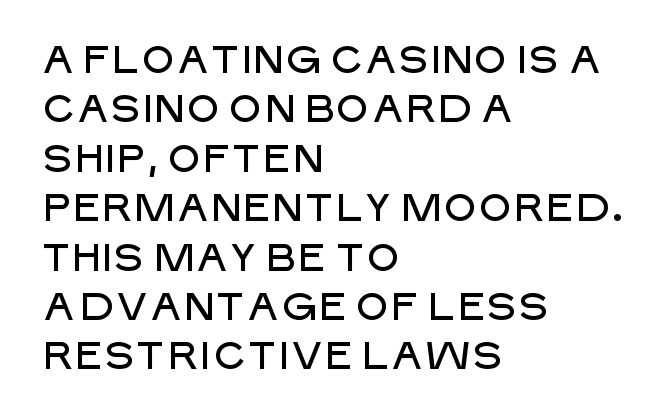
Q: Is the text italic (slanted)? A: No, it is upright.
Q: Is the typeface a serif or a sans-serif typeface? A: Sans-serif.
Q: Is the text underlined? A: No.
Q: How is the paragraph aligned? A: Left-aligned.
Q: Is the spacing between letters normal or unusually wide? A: Normal.
Q: Is the spacing between lines tight, normal or loose? A: Normal.
Q: Width (condensed, normal, or wide)? A: Normal.
Q: Stroke contrast? A: Low.
Q: x-height? A: Large.
Q: Monospaced? A: No.
